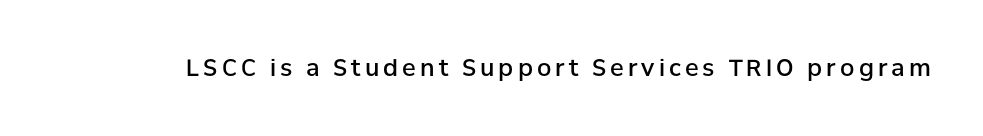
If you drew a line through each stem, it would be perfectly vertical. A bit beefed up — I'd call it semibold rather than bold. Just letters on the line, the space beneath them empty.
